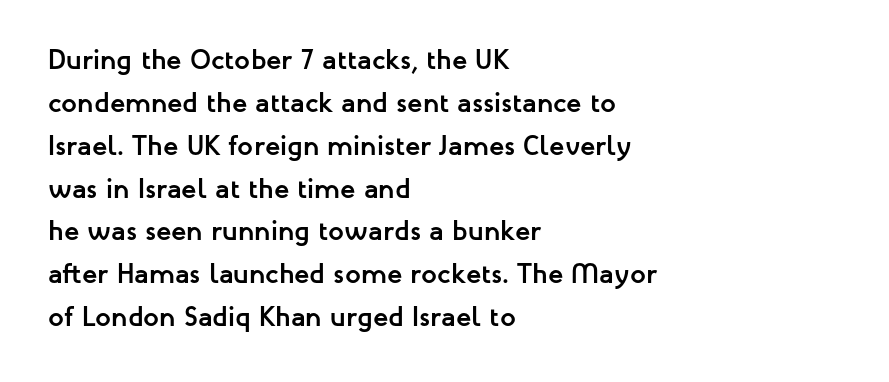
{"serif": "no", "italic": "no", "bold": "yes", "weight": "semibold", "width": "normal", "stroke_contrast": "low", "x_height": "medium", "monospaced": "no", "underline": "no", "align": "left", "line_spacing": "normal", "line_spacing_ratio": 1.53, "letter_spacing": "normal", "letter_spacing_em": 0.0, "glyph_px": 28}
